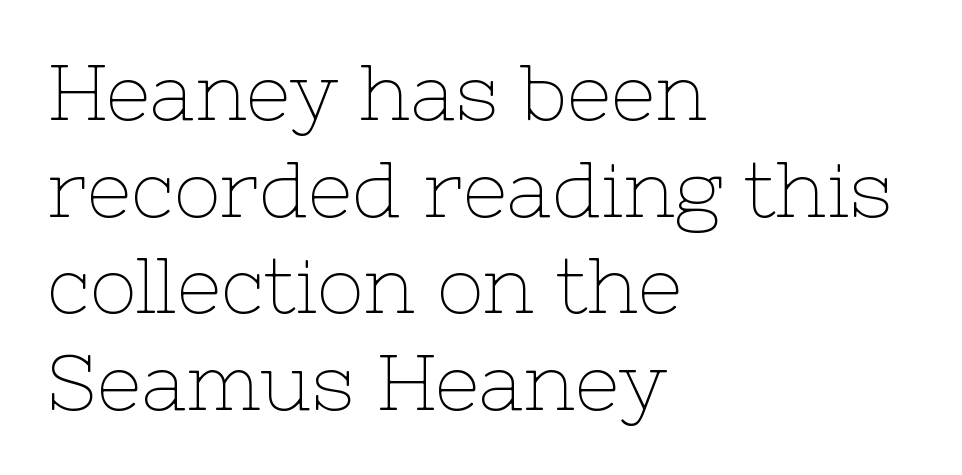
Stroke thickness stays within the range of a standard reading face or lighter. Letterform terminals end in serifs throughout the passage. Students, note that the glyphs here touch the page at normal intervals. The passage is arranged the way most books set body copy — flush left.
